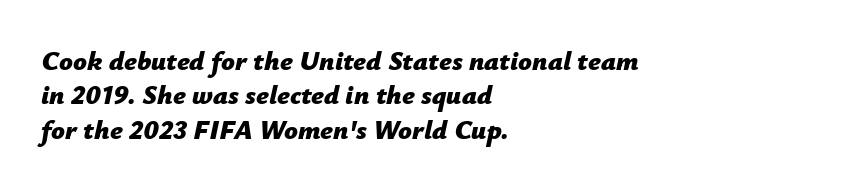
Q: Is the text bold? A: Yes.
Q: Is the text italic (slanted)? A: Yes, it leans right by about 12 degrees.
Q: Is the text underlined? A: No.
Q: How is the paragraph aligned? A: Left-aligned.
Q: Is the spacing between letters normal or unusually wide? A: Normal.
Q: Is the spacing between lines tight, normal or loose? A: Normal.
